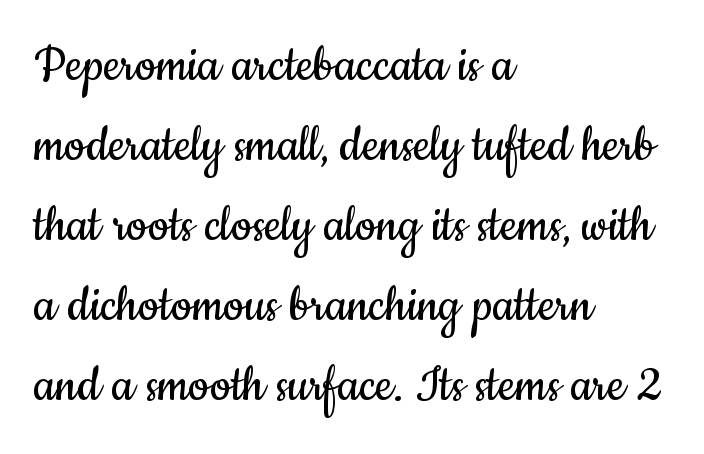
The image shows 58 px regular-weight, condensed sans-serif type; set left-aligned, normal line spacing (1.38x), normal letter spacing, not underlined; low stroke contrast and a small x-height.
